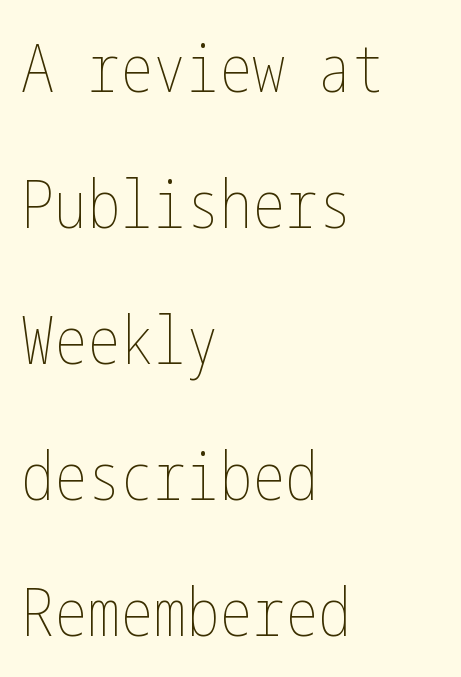
The image shows 66 px thin, condensed type, upright; set left-aligned, loose line spacing (2.06x), normal letter spacing, not underlined; low stroke contrast and a medium x-height.
